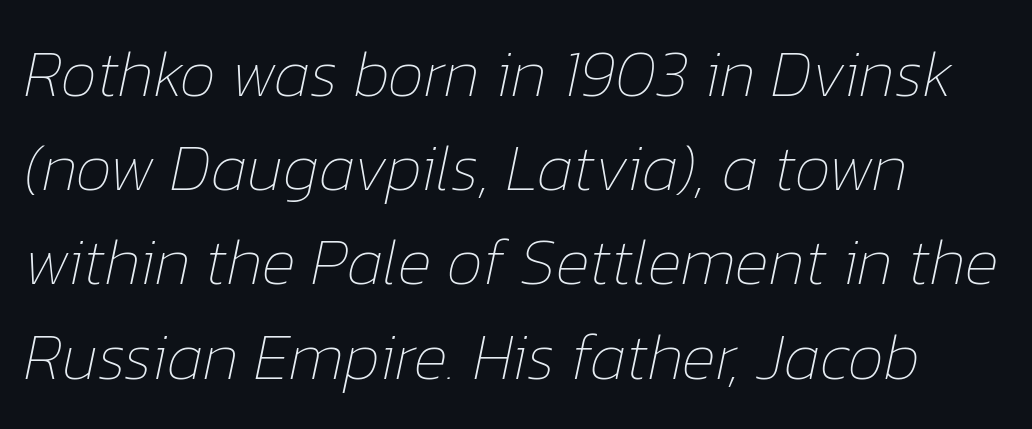
The image shows 65 px thin type, italic (leaning right); set left-aligned, normal line spacing (1.45x), normal letter spacing, not underlined; low stroke contrast and a medium x-height.
